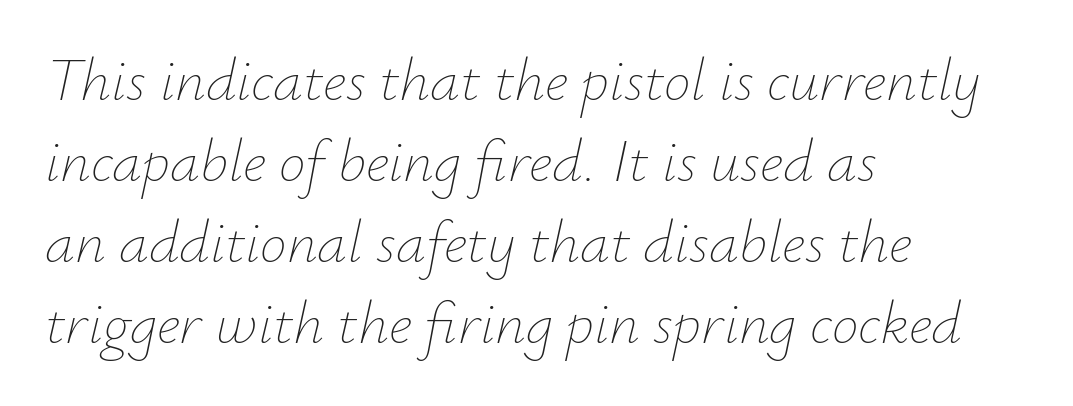
Q: Is the text bold? A: No.
Q: Is the text italic (slanted)? A: Yes, it leans right by about 12 degrees.
Q: Is the text underlined? A: No.
Q: How is the paragraph aligned? A: Left-aligned.
Q: Is the spacing between letters normal or unusually wide? A: Normal.
Q: Is the spacing between lines tight, normal or loose? A: Normal.
Q: Width (condensed, normal, or wide)? A: Normal.
Q: Stroke contrast? A: Low.
Q: x-height? A: Small.
Q: Monospaced? A: No.
